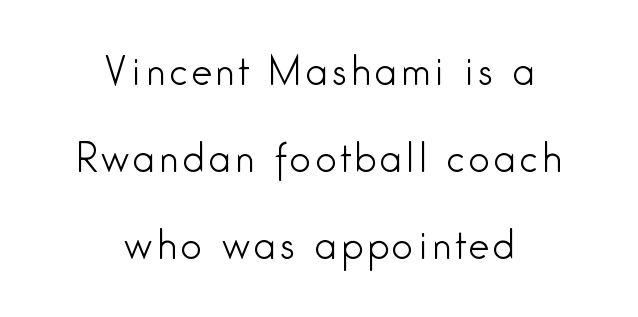
A typesetter would label this face a sans. Beneath every word, the page is bare. These lines stack symmetrically, like a column narrowing and widening about its center. Successive baselines arrive slowly, with a big drop between each.
